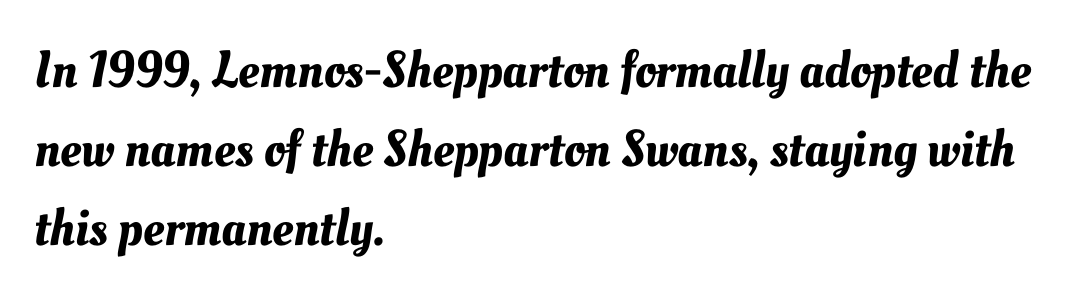
{"width": "normal", "stroke_contrast": "medium", "x_height": "small", "monospaced": "no", "underline": "no", "align": "left", "line_spacing": "normal", "line_spacing_ratio": 1.52, "letter_spacing": "normal", "letter_spacing_em": 0.0, "glyph_px": 52}
